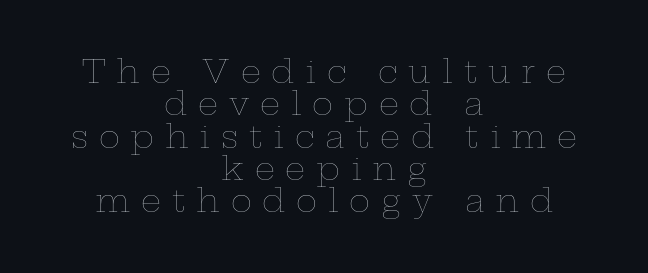
The image shows 32 px thin, wide type, upright; set centered, tight line spacing (1.01x), unusually wide letter spacing (+0.34 em), not underlined; low stroke contrast and a medium x-height.
